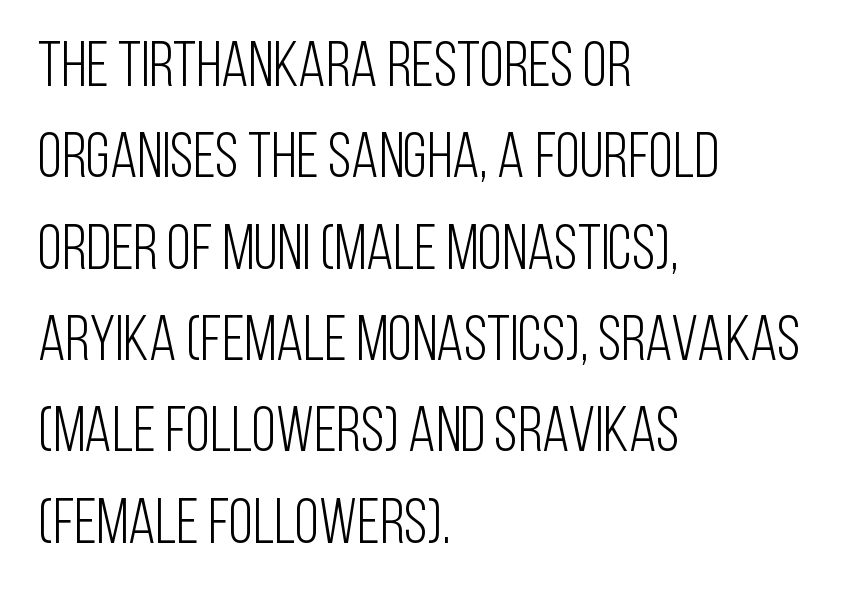
Q: Is the text bold? A: No.
Q: Is the text italic (slanted)? A: No, it is upright.
Q: Is the typeface a serif or a sans-serif typeface? A: Sans-serif.
Q: Is the text underlined? A: No.
Q: How is the paragraph aligned? A: Left-aligned.
Q: Is the spacing between letters normal or unusually wide? A: Normal.
Q: Is the spacing between lines tight, normal or loose? A: Normal.
Q: Width (condensed, normal, or wide)? A: Condensed.
Q: Stroke contrast? A: Low.
Q: x-height? A: Large.
Q: Monospaced? A: No.
